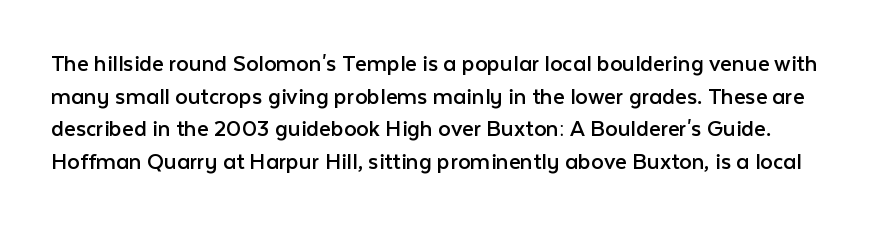
Q: Is the text bold? A: No.
Q: Is the text italic (slanted)? A: No, it is upright.
Q: Is the text underlined? A: No.
Q: Is the spacing between letters normal or unusually wide? A: Normal.
Q: Is the spacing between lines tight, normal or loose? A: Normal.
